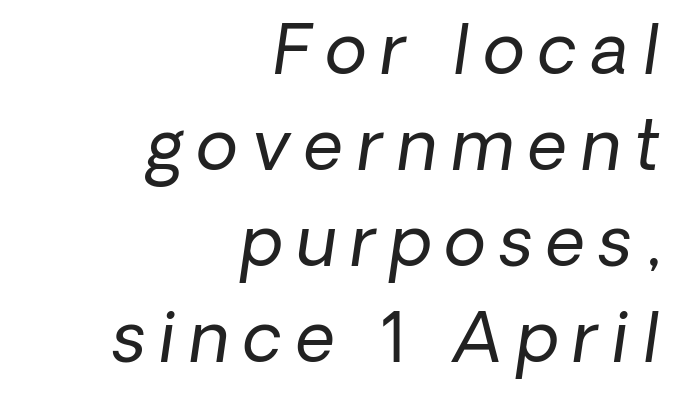
The image shows 68 px regular-weight sans-serif type; set right-aligned, normal line spacing (1.41x), unusually wide letter spacing (+0.21 em), not underlined; low stroke contrast and a medium x-height.
